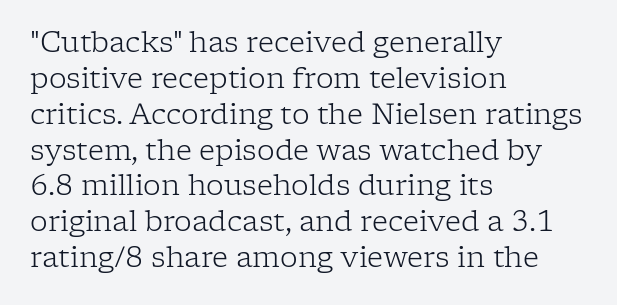
The image shows 28 px light serif type, upright; set left-aligned, normal line spacing (1.28x), normal letter spacing, not underlined; low stroke contrast and a medium x-height.
